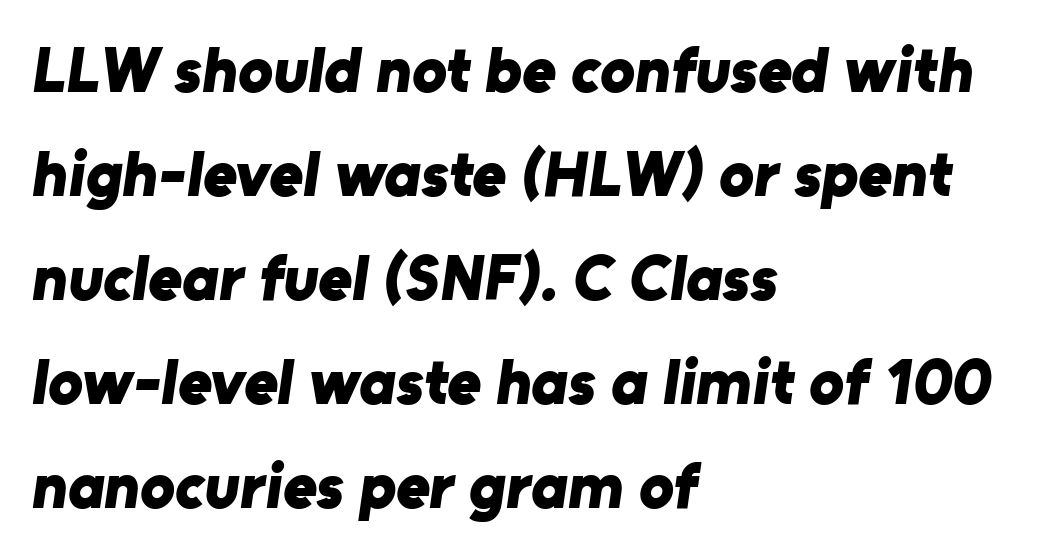
The image shows 65 px bold sans-serif type; set left-aligned, normal line spacing (1.6x), normal letter spacing, not underlined; low stroke contrast and a medium x-height.
